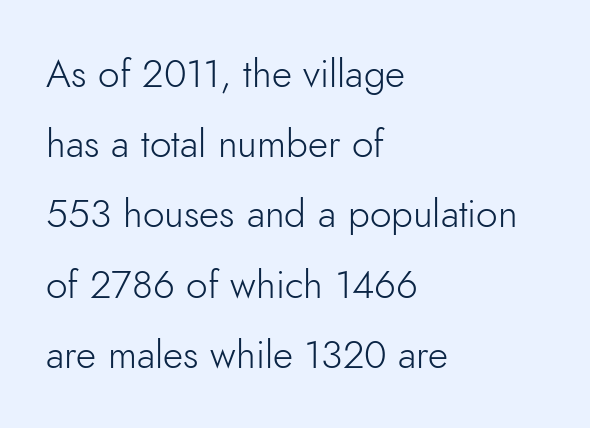
{"serif": "no", "italic": "no", "bold": "no", "weight": "light", "width": "normal", "stroke_contrast": "low", "x_height": "small", "monospaced": "no", "underline": "no", "align": "left", "line_spacing_ratio": 1.8, "letter_spacing": "normal", "letter_spacing_em": 0.0, "glyph_px": 39}
